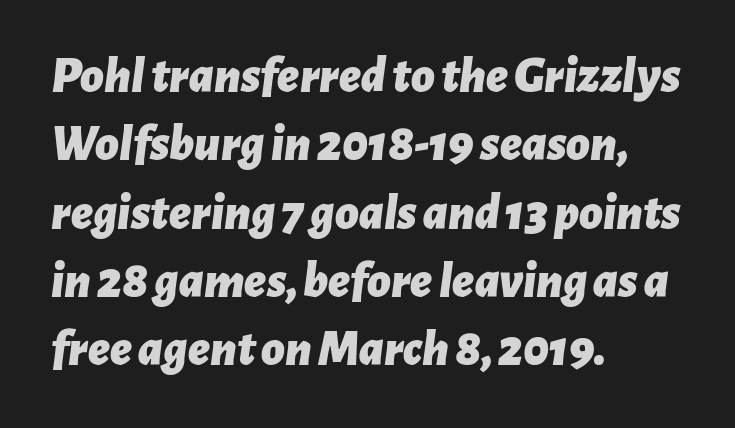
Observe the lean: these are italic letterforms. The passage shown is typed in a proportional face where columns would drift. The rows are spaced the way most documents space them. Honestly, there is no underline to notice here at all. Line beginnings align vertically; line endings do not. Tracking value appears to be zero — textbook default spacing.
